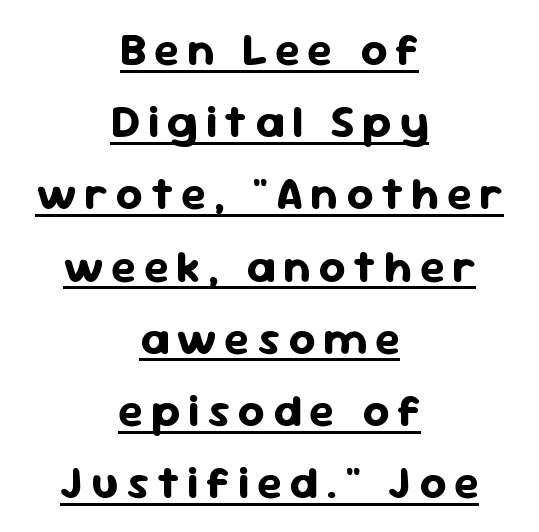
This sample uses an upright cut, with every glyph sitting square on the baseline. A full-strength bold gives these letters their thick strokes. Each letter's strokes conclude bluntly, with no projecting serifs. The paragraph has two soft edges and a firm central axis.
